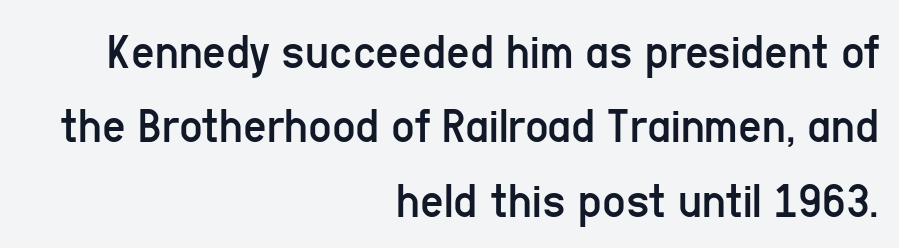
The image shows 51 px regular-weight, condensed sans-serif type, upright; set right-aligned, normal line spacing (1.46x), normal letter spacing, not underlined; low stroke contrast and a medium x-height.
